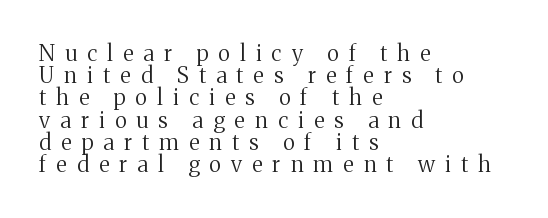
The image shows 22 px text type, upright; set left-aligned, tight line spacing (1.01x), unusually wide letter spacing (+0.46 em), not underlined.
